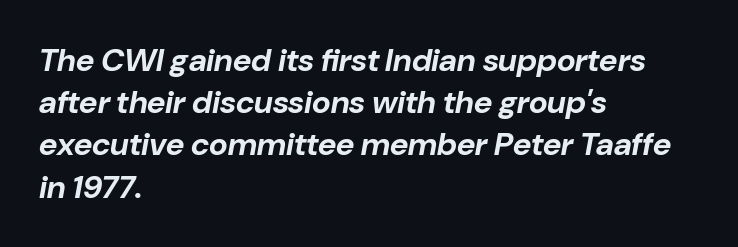
{"italic": "yes", "lean": "right", "slant_degrees": 10, "bold": "yes", "weight": "bold", "width": "normal", "stroke_contrast": "low", "x_height": "medium", "monospaced": "no", "underline": "no", "align": "left", "line_spacing": "normal", "line_spacing_ratio": 1.32, "letter_spacing": "normal", "letter_spacing_em": 0.0, "glyph_px": 32}
